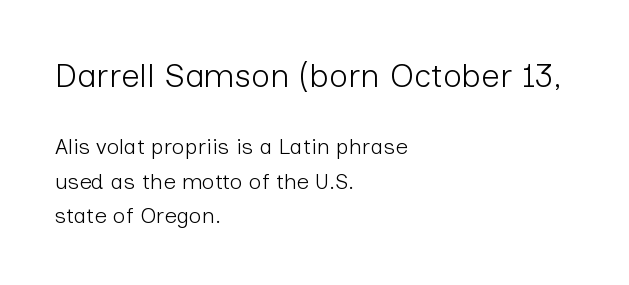
{"serif": "no", "italic": "no", "bold": "no", "weight": "light", "width": "normal", "stroke_contrast": "low", "x_height": "medium", "monospaced": "no", "underline": "no", "align": "left", "line_spacing": "normal", "line_spacing_ratio": 1.57, "letter_spacing": "normal", "letter_spacing_em": 0.0, "larger_block": "first", "size_ratio": 1.5, "glyph_px": 33}
